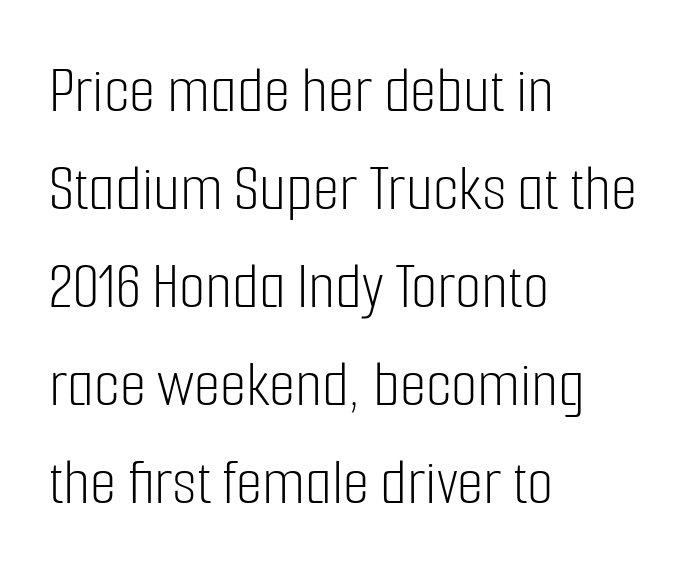
Q: Is the text bold? A: No.
Q: Is the text italic (slanted)? A: No, it is upright.
Q: Is the typeface a serif or a sans-serif typeface? A: Sans-serif.
Q: Is the text underlined? A: No.
Q: How is the paragraph aligned? A: Left-aligned.
Q: Is the spacing between letters normal or unusually wide? A: Normal.
Q: Is the spacing between lines tight, normal or loose? A: Normal.
Q: Width (condensed, normal, or wide)? A: Condensed.
Q: Stroke contrast? A: Low.
Q: x-height? A: Medium.
Q: Monospaced? A: No.
